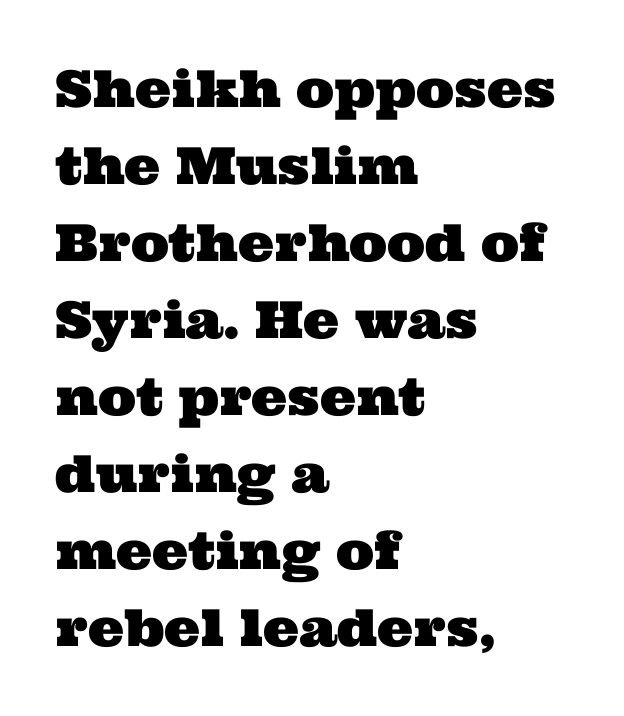
Q: Is the typeface a serif or a sans-serif typeface? A: Serif.
Q: Is the text underlined? A: No.
Q: How is the paragraph aligned? A: Left-aligned.
Q: Is the spacing between letters normal or unusually wide? A: Normal.
Q: Is the spacing between lines tight, normal or loose? A: Normal.
Q: Width (condensed, normal, or wide)? A: Wide.
Q: Stroke contrast? A: Medium.
Q: x-height? A: Medium.
Q: Monospaced? A: No.
